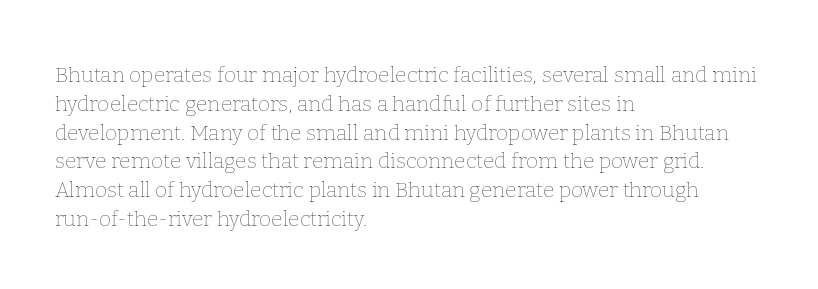
Each new line begins a customary step beneath the previous one. Stems here are at most as thick as an everyday book face. Words appear dense and cohesive because spacing is normal. Descenders hang freely into open space. The axis of the letterforms is exactly vertical.
